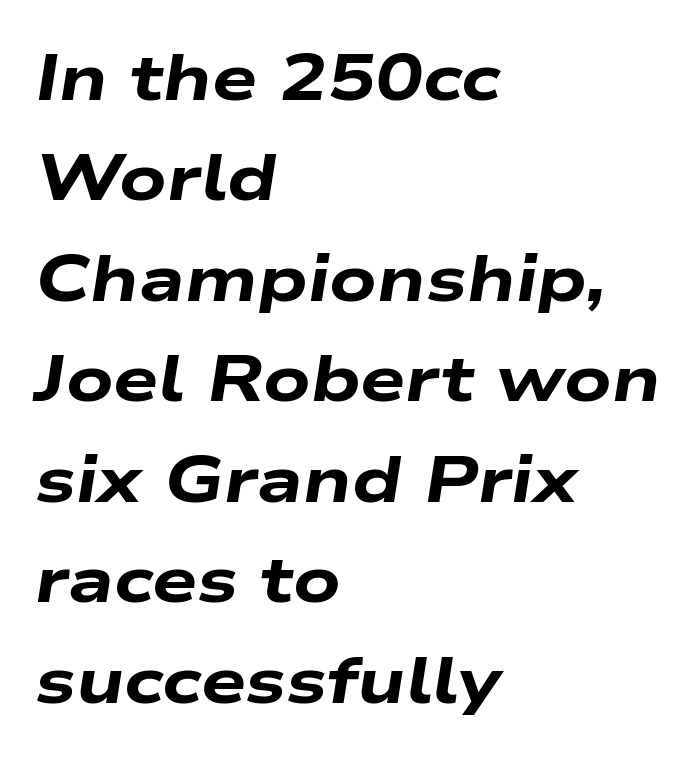
Q: Is the text bold? A: Yes.
Q: Is the text italic (slanted)? A: Yes, it leans right by about 9 degrees.
Q: Is the text underlined? A: No.
Q: How is the paragraph aligned? A: Left-aligned.
Q: Is the spacing between letters normal or unusually wide? A: Normal.
Q: Is the spacing between lines tight, normal or loose? A: Normal.
Q: Width (condensed, normal, or wide)? A: Wide.
Q: Stroke contrast? A: Low.
Q: x-height? A: Medium.
Q: Monospaced? A: No.
